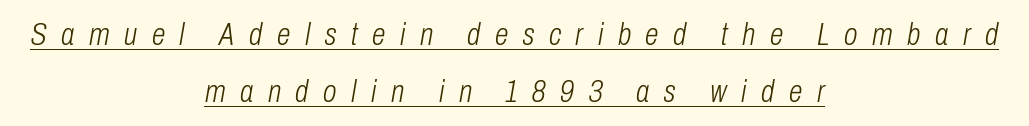
Q: Is the text bold? A: No.
Q: Is the text italic (slanted)? A: Yes, it leans right by about 10 degrees.
Q: Is the text underlined? A: Yes.
Q: How is the paragraph aligned? A: Centered.
Q: Is the spacing between letters normal or unusually wide? A: Unusually wide.
Q: Width (condensed, normal, or wide)? A: Condensed.
Q: Stroke contrast? A: Low.
Q: x-height? A: Medium.
Q: Monospaced? A: No.
